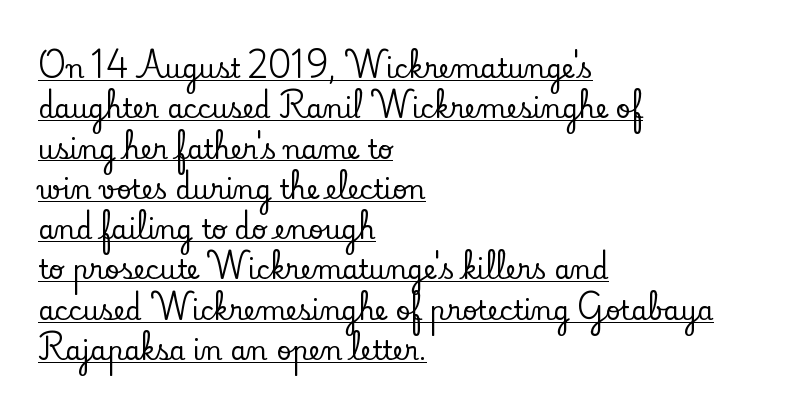
{"italic": "no", "underline": "yes", "align": "left", "line_spacing": "normal", "line_spacing_ratio": 1.55, "letter_spacing": "normal", "letter_spacing_em": 0.0, "glyph_px": 26}
